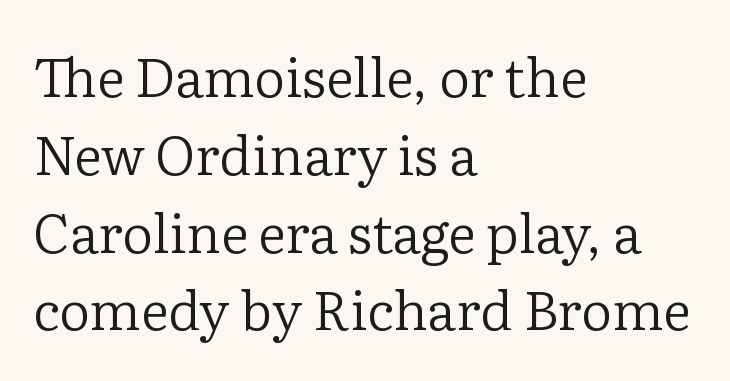
The image shows 54 px regular-weight serif type, upright; set left-aligned, normal line spacing (1.44x), normal letter spacing, not underlined; low stroke contrast and a medium x-height.
